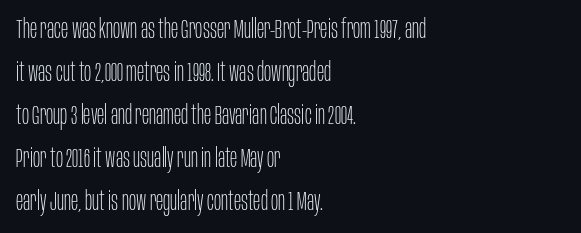
The image shows 27 px text type, upright; set left-aligned, normal line spacing (1.59x), normal letter spacing, not underlined.
